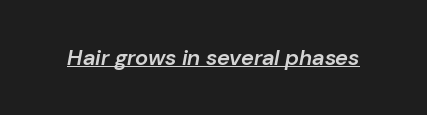
The specimen includes a rule beneath the text block's lines. These lines keep a tight, regular rhythm from letter to letter. The typesetting leans somewhat heavy: a semibold. The face used here has a pronounced slope to its letters.
